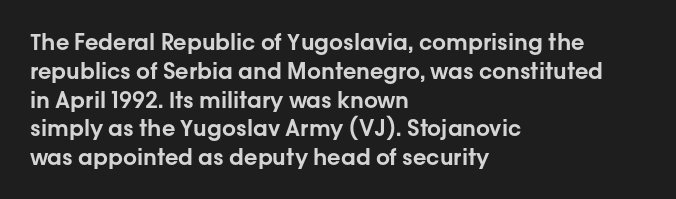
Descender tails drop into unmarked territory. Horizontal alignment here is leftward, the default for most running prose. Does extra space separate the letters? No, they use regular spacing. Upright lettering throughout. Evenly set lines give the paragraph a standard silhouette.
